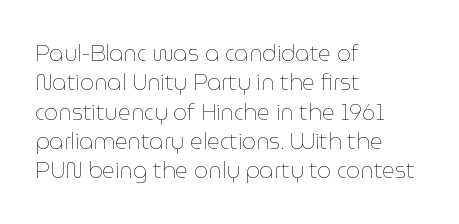
{"italic": "no", "bold": "no", "underline": "no", "align": "left", "line_spacing": "normal", "line_spacing_ratio": 1.33, "letter_spacing": "normal", "letter_spacing_em": 0.0, "glyph_px": 22}
